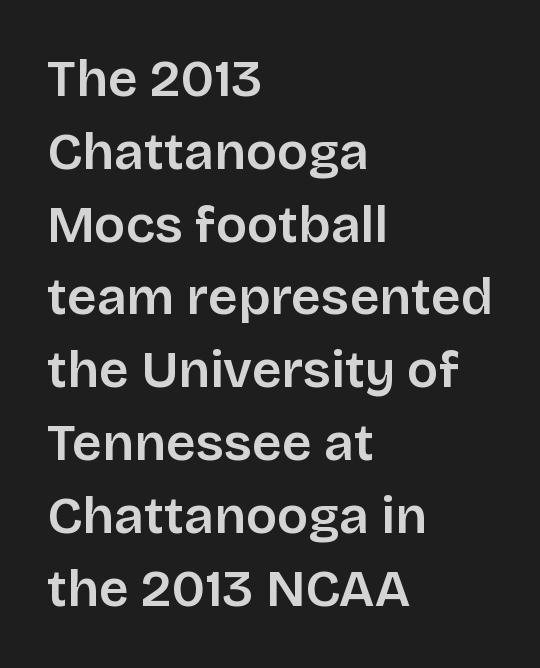
{"serif": "no", "italic": "no", "width": "normal", "stroke_contrast": "low", "x_height": "large", "monospaced": "no", "underline": "no", "align": "left", "line_spacing": "normal", "line_spacing_ratio": 1.4, "letter_spacing": "normal", "letter_spacing_em": 0.0, "glyph_px": 52}
